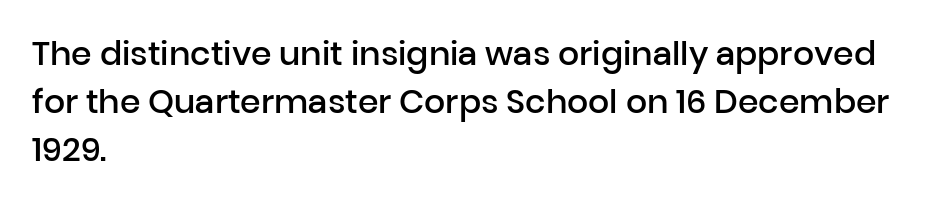
The image shows 33 px semibold sans-serif type, upright; set left-aligned, normal line spacing (1.45x), normal letter spacing, not underlined; low stroke contrast and a medium x-height.
